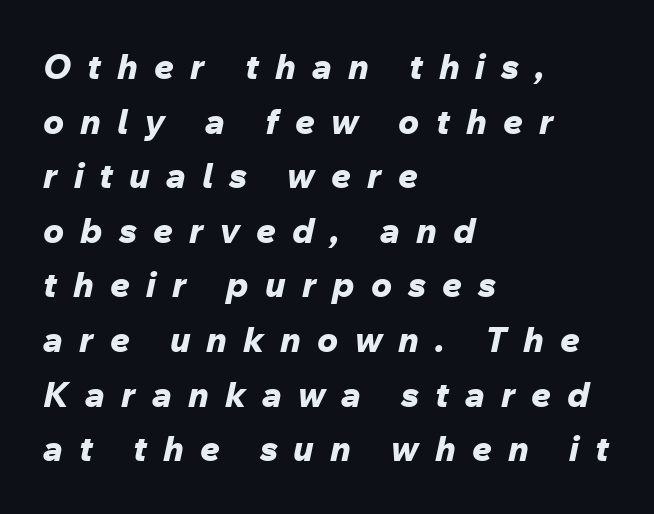
Q: Is the text bold? A: Yes.
Q: Is the text italic (slanted)? A: Yes, it leans right by about 12 degrees.
Q: Is the text underlined? A: No.
Q: How is the paragraph aligned? A: Left-aligned.
Q: Is the spacing between letters normal or unusually wide? A: Unusually wide.
Q: Is the spacing between lines tight, normal or loose? A: Normal.
Q: Width (condensed, normal, or wide)? A: Normal.
Q: Stroke contrast? A: Low.
Q: x-height? A: Medium.
Q: Monospaced? A: No.
